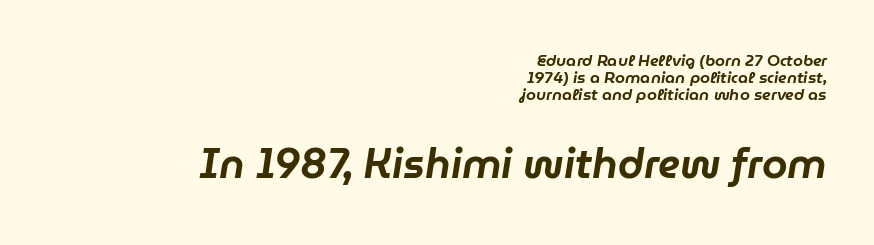
Q: Is the text italic (slanted)? A: Yes, it leans right by about 9 degrees.
Q: Is the text underlined? A: No.
Q: How is the paragraph aligned? A: Right-aligned.
Q: Is the spacing between letters normal or unusually wide? A: Normal.
Q: Is the spacing between lines tight, normal or loose? A: Tight.
Q: Which block of text is set in a larger size, the first (top) or the second (bottom)? A: The second (bottom) one.
Q: Width (condensed, normal, or wide)? A: Normal.
Q: Stroke contrast? A: Low.
Q: x-height? A: Medium.
Q: Monospaced? A: No.
